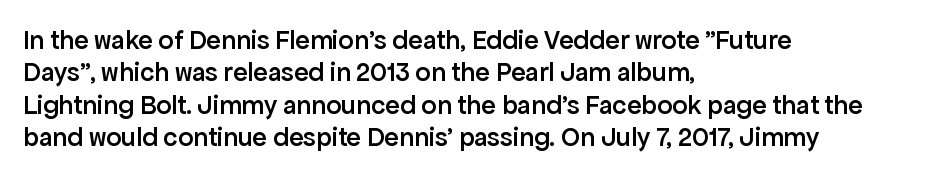
Q: Is the text bold? A: Semi-bold.
Q: Is the text italic (slanted)? A: No, it is upright.
Q: Is the text underlined? A: No.
Q: How is the paragraph aligned? A: Left-aligned.
Q: Is the spacing between letters normal or unusually wide? A: Normal.
